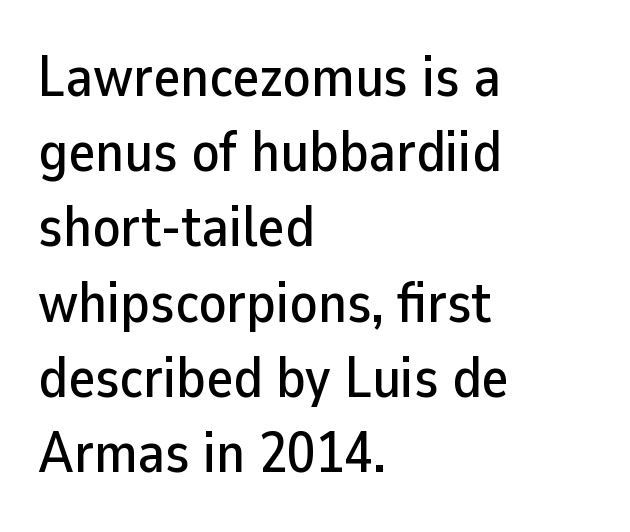
{"serif": "no", "italic": "no", "width": "normal", "stroke_contrast": "low", "x_height": "medium", "monospaced": "no", "underline": "no", "align": "left", "line_spacing": "normal", "line_spacing_ratio": 1.32, "letter_spacing": "normal", "letter_spacing_em": 0.0, "glyph_px": 57}
